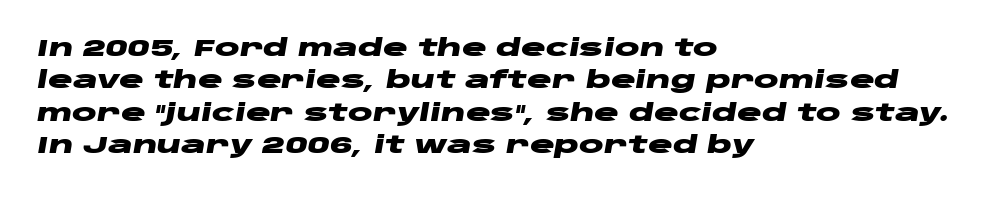
The image shows 23 px bold type, italic (leaning right); set left-aligned, normal line spacing (1.41x), normal letter spacing, not underlined.
